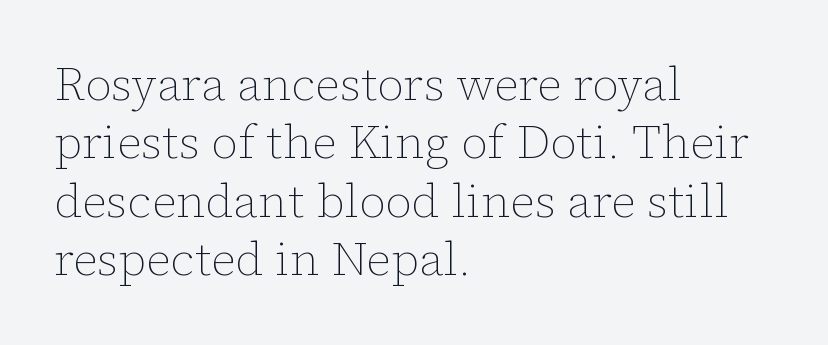
Q: Is the text bold? A: No.
Q: Is the text italic (slanted)? A: No, it is upright.
Q: Is the text underlined? A: No.
Q: How is the paragraph aligned? A: Left-aligned.
Q: Is the spacing between letters normal or unusually wide? A: Normal.
Q: Width (condensed, normal, or wide)? A: Normal.
Q: Stroke contrast? A: Low.
Q: x-height? A: Medium.
Q: Monospaced? A: No.
